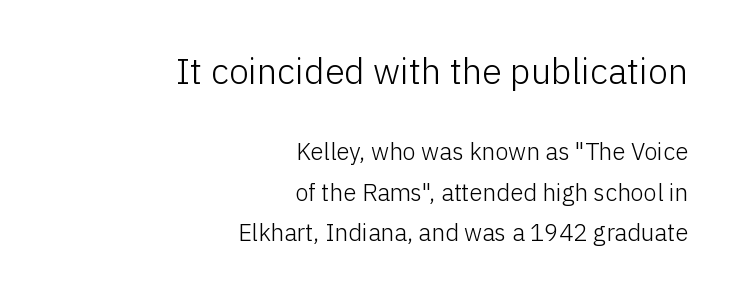
The image shows 36 px light sans-serif type, upright; set right-aligned, normal line spacing (1.68x), normal letter spacing, not underlined; the first (top) block is 1.5x larger; low stroke contrast and a medium x-height.
